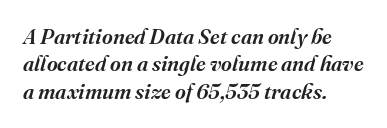
Q: Is the text bold? A: Semi-bold.
Q: Is the text italic (slanted)? A: Yes, it leans right by about 16 degrees.
Q: Is the text underlined? A: No.
Q: How is the paragraph aligned? A: Left-aligned.
Q: Is the spacing between letters normal or unusually wide? A: Normal.
Q: Is the spacing between lines tight, normal or loose? A: Normal.
